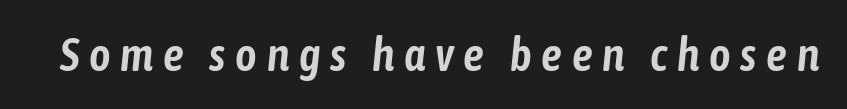
{"italic": "yes", "lean": "right", "slant_degrees": 6, "width": "condensed", "stroke_contrast": "low", "x_height": "medium", "monospaced": "no", "underline": "no", "letter_spacing": "wide", "letter_spacing_em": 0.21, "glyph_px": 46}
